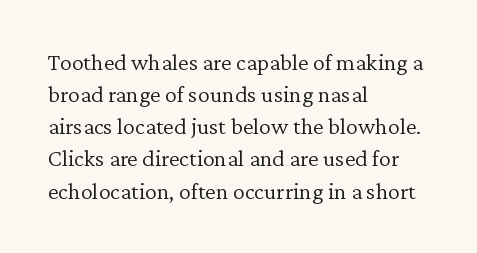
The strip under each line holds only bare page. You could call the tracking neutral — neither tight nor loose. Where is the straight margin? On the left. Upright lettering throughout. The weight tops out at a normal text grade.
